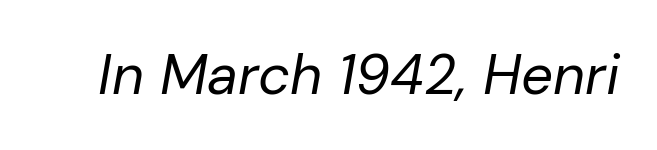
The image shows 56 px regular-weight type, italic (leaning right); set normal letter spacing, not underlined; low stroke contrast and a medium x-height.
